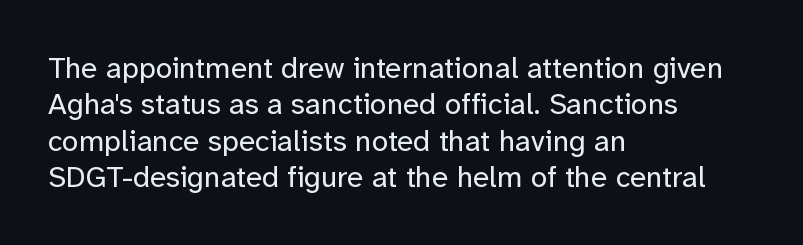
{"serif": "no", "italic": "no", "bold": "no", "weight": "regular", "width": "normal", "stroke_contrast": "low", "x_height": "medium", "monospaced": "no", "underline": "no", "align": "left", "line_spacing_ratio": 1.21, "letter_spacing": "normal", "letter_spacing_em": 0.0, "glyph_px": 30}
